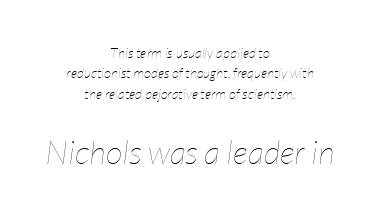
The image shows 33 px thin, condensed type, italic (leaning right); set centered, normal line spacing (1.45x), normal letter spacing, not underlined; the second (bottom) block is 2.36x larger; low stroke contrast and a medium x-height.
